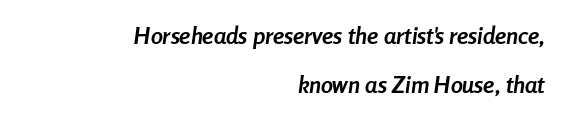
How are the letters spaced? Ordinarily, with no added tracking. The text carries the slant typical of an italic or oblique font. Summary of weight: heavy, a full bold. If you measured baseline to baseline, you'd find a long distance. A student would call this right alignment; a typographer would say flush right, rag left.
